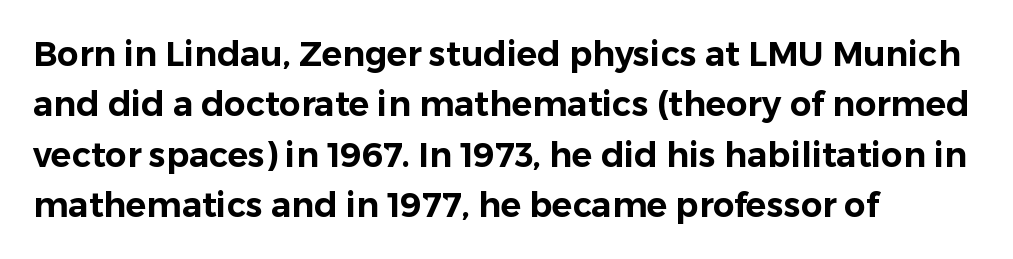
Q: Is the text italic (slanted)? A: No, it is upright.
Q: Is the typeface a serif or a sans-serif typeface? A: Sans-serif.
Q: Is the text underlined? A: No.
Q: How is the paragraph aligned? A: Left-aligned.
Q: Is the spacing between letters normal or unusually wide? A: Normal.
Q: Is the spacing between lines tight, normal or loose? A: Normal.
Q: Width (condensed, normal, or wide)? A: Normal.
Q: Stroke contrast? A: Low.
Q: x-height? A: Medium.
Q: Monospaced? A: No.
